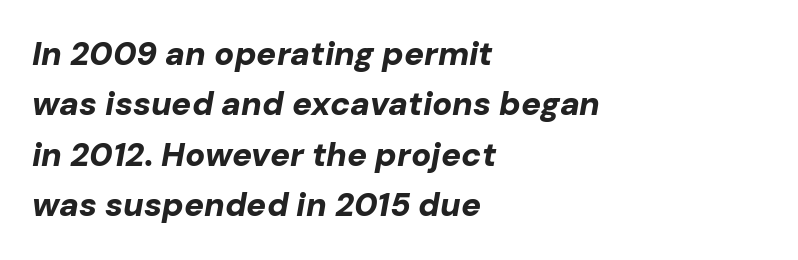
The paragraph shown leans on its left margin. Line spacing here is normal. Slanted lettering throughout. Observe the ordinary spacing: letters are neighbours, not strangers. Strokes here are thick enough to call this a true bold. The passage shown is typed in a proportional face where columns would drift.
